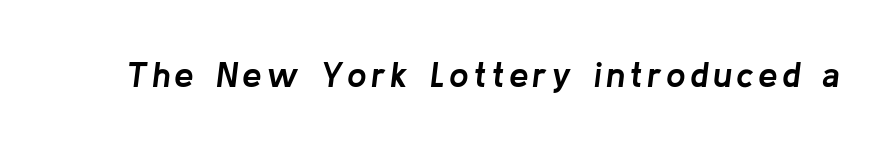
Q: Is the text bold? A: Yes.
Q: Is the text italic (slanted)? A: Yes, it leans right by about 8 degrees.
Q: Is the text underlined? A: No.
Q: Width (condensed, normal, or wide)? A: Normal.
Q: Stroke contrast? A: Low.
Q: x-height? A: Medium.
Q: Monospaced? A: No.
